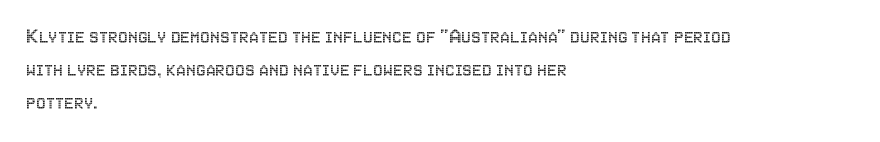
These lines keep a tight, regular rhythm from letter to letter. Vertical spacing — default. No word sits above an underline. The setting favours the left margin, as ordinary paragraphs usually do. The font's upright variant was chosen for this text.
